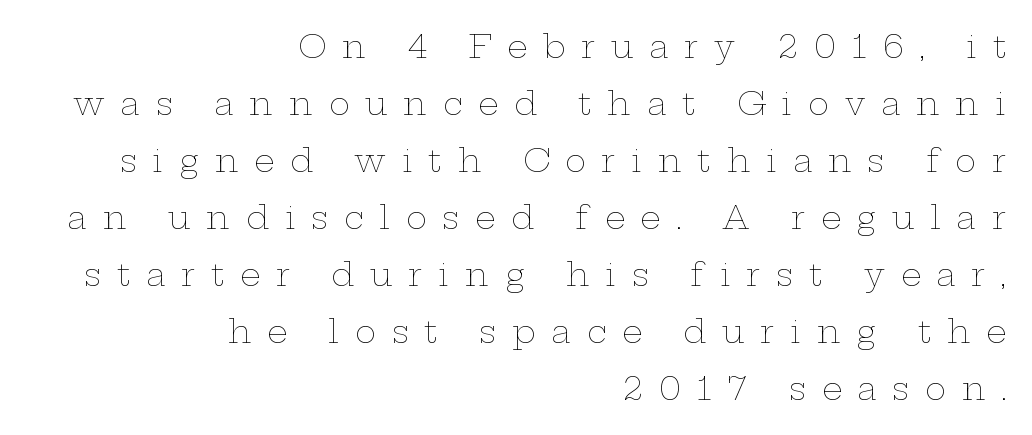
{"italic": "no", "bold": "no", "weight": "thin", "width": "wide", "stroke_contrast": "low", "x_height": "medium", "monospaced": "no", "underline": "no", "align": "right", "line_spacing_ratio": 1.78, "letter_spacing": "wide", "letter_spacing_em": 0.49, "glyph_px": 32}
